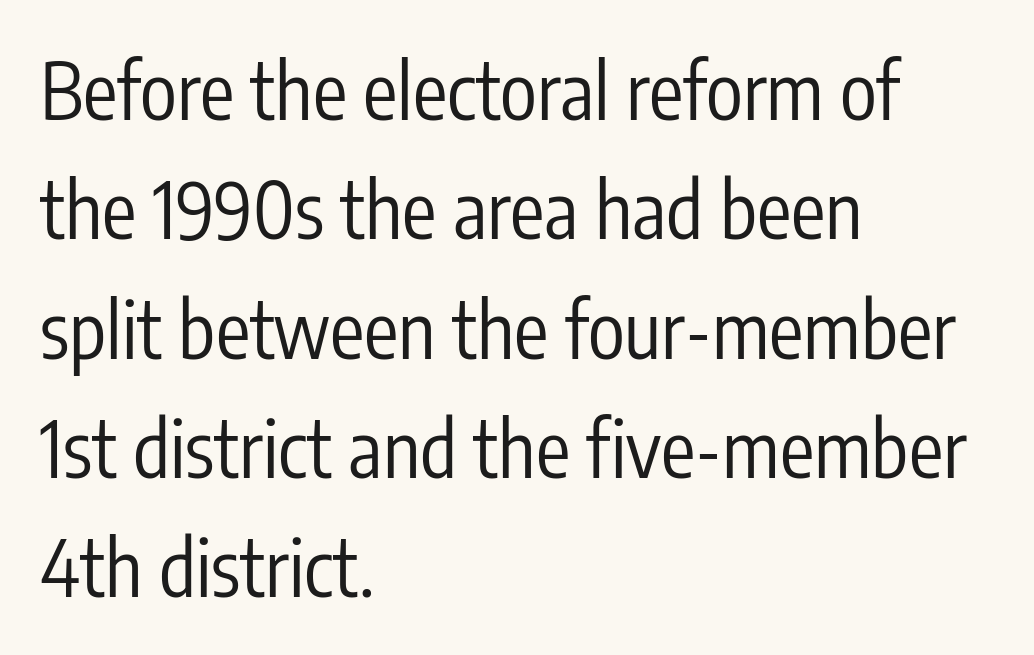
The image shows 77 px regular-weight, condensed sans-serif type, upright; set left-aligned, normal line spacing (1.55x), normal letter spacing, not underlined; low stroke contrast and a medium x-height.
